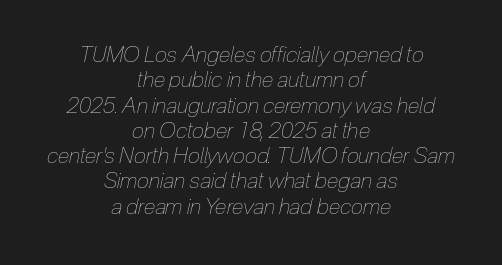
The image shows 22 px text type, italic (leaning right); set centered, tight line spacing (1.15x), normal letter spacing, not underlined.
